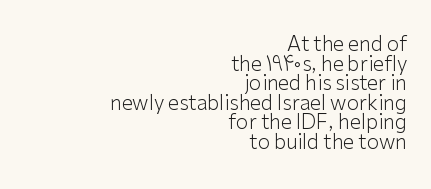
Q: Is the text bold? A: No.
Q: Is the text italic (slanted)? A: No, it is upright.
Q: Is the text underlined? A: No.
Q: How is the paragraph aligned? A: Right-aligned.
Q: Is the spacing between letters normal or unusually wide? A: Normal.
Q: Is the spacing between lines tight, normal or loose? A: Tight.
